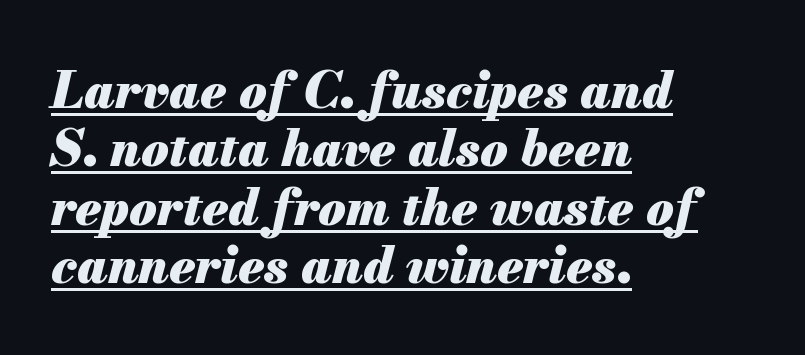
{"italic": "yes", "lean": "right", "slant_degrees": 13, "bold": "yes", "weight": "heavy", "width": "normal", "stroke_contrast": "medium", "x_height": "small", "monospaced": "no", "underline": "yes", "align": "left", "line_spacing_ratio": 1.17, "letter_spacing": "normal", "letter_spacing_em": 0.0, "glyph_px": 50}
